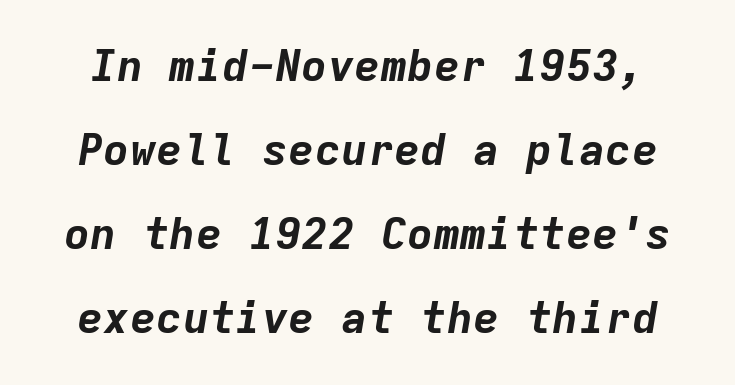
The specimen reads as italic at a glance. The rendering keeps characters at their native spacing. Does the leading feel generous? Absolutely, it's lavish. Plain, unruled lines of type.
